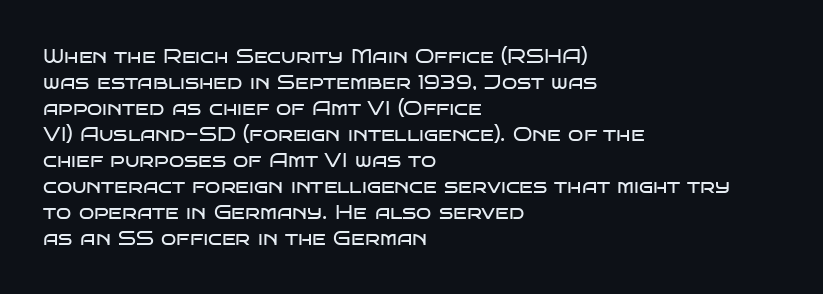
The image shows 20 px text type, upright; set left-aligned, normal line spacing (1.3x), normal letter spacing, not underlined.
